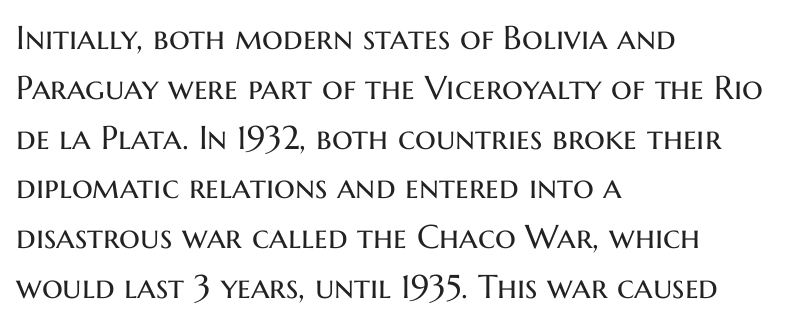
The image shows 33 px regular-weight sans-serif type, upright; set left-aligned, normal line spacing (1.51x), normal letter spacing, not underlined; medium stroke contrast and a medium x-height.
